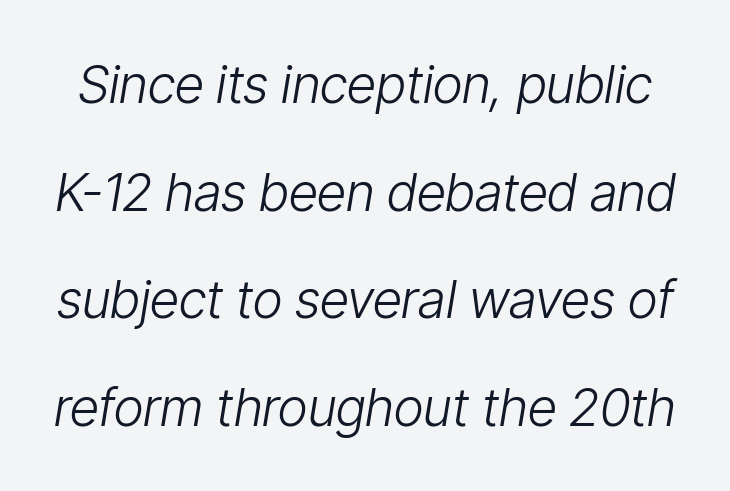
{"italic": "yes", "lean": "right", "slant_degrees": 9, "bold": "no", "weight": "light", "width": "condensed", "stroke_contrast": "low", "x_height": "medium", "monospaced": "no", "underline": "no", "line_spacing": "loose", "line_spacing_ratio": 2.07, "letter_spacing": "normal", "letter_spacing_em": 0.0, "glyph_px": 52}
